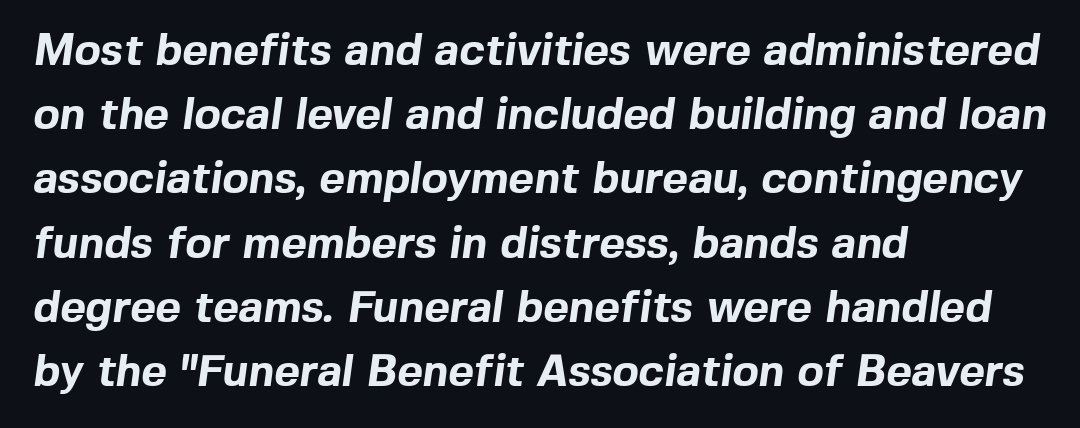
Whoever set this chose a conventional vertical rhythm. Heavy, bold letterforms. A classic flush-left, rag-right setting is used for this passage. The strip under each line holds only bare page. A typesetter would label this face a sans. How are the letters spaced? Ordinarily, with no added tracking.
